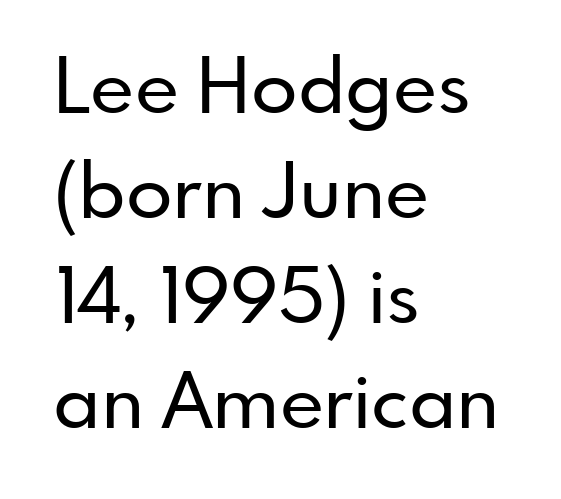
The image shows 76 px sans-serif type, upright; set left-aligned, normal line spacing (1.38x), normal letter spacing, not underlined; low stroke contrast and a small x-height.
